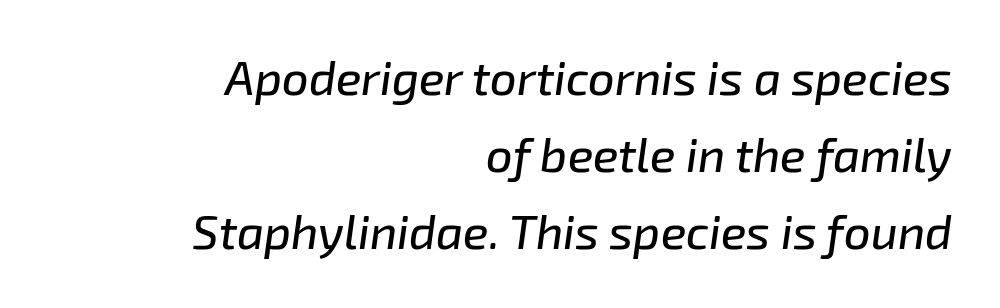
Proportional: the letters do not fall into vertical columns. How are the letters spaced? Ordinarily, with no added tracking. Beneath every word, the page is bare. Every row of glyphs terminates at an identical x-position on the right. Rows of type keep a routine distance in the vertical direction.
